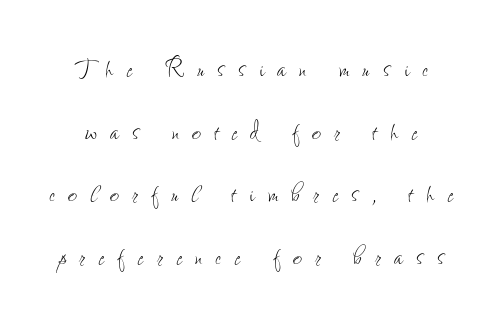
{"bold": "no", "weight": "thin", "width": "condensed", "stroke_contrast": "low", "x_height": "small", "monospaced": "no", "underline": "no", "line_spacing": "loose", "line_spacing_ratio": 1.96, "letter_spacing": "wide", "letter_spacing_em": 0.41, "glyph_px": 32}
